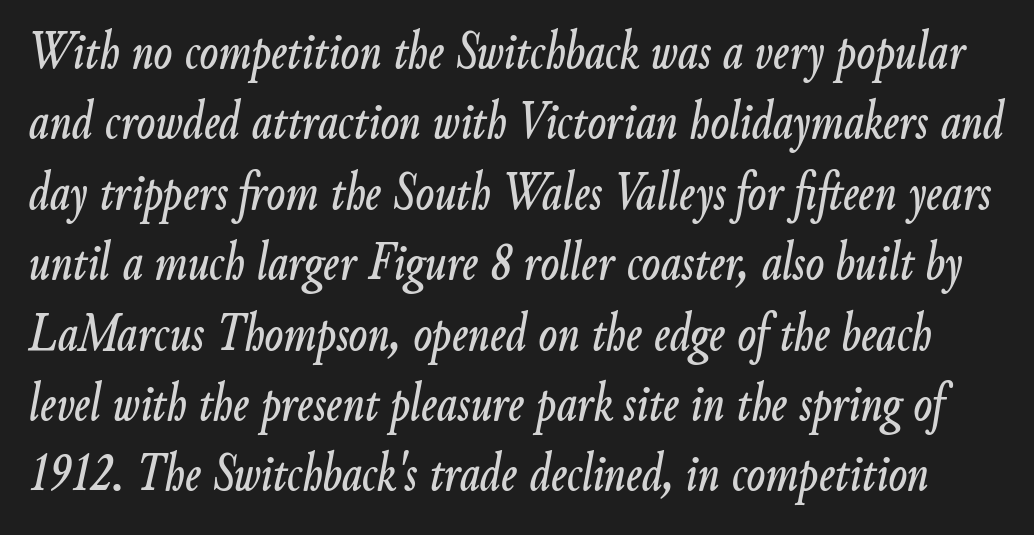
The image shows 55 px condensed type, italic (leaning right); set normal line spacing (1.28x), normal letter spacing, not underlined; low stroke contrast and a small x-height.
